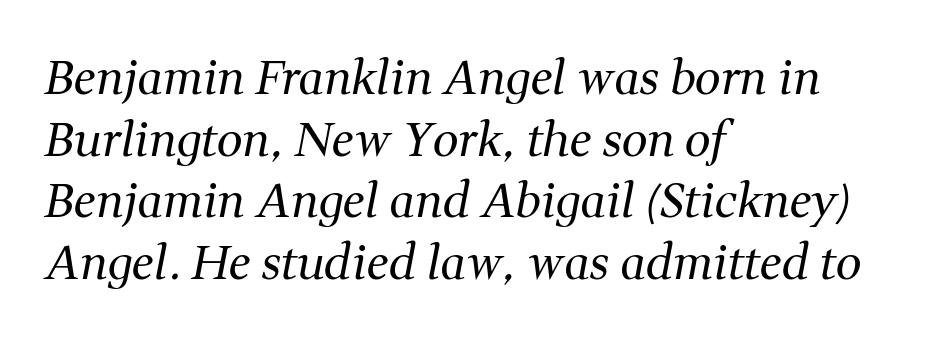
{"serif": "yes", "italic": "yes", "lean": "right", "slant_degrees": 11, "bold": "no", "weight": "regular", "width": "normal", "stroke_contrast": "medium", "x_height": "medium", "monospaced": "no", "underline": "no", "align": "left", "line_spacing": "normal", "line_spacing_ratio": 1.34, "letter_spacing": "normal", "letter_spacing_em": 0.0, "glyph_px": 46}
